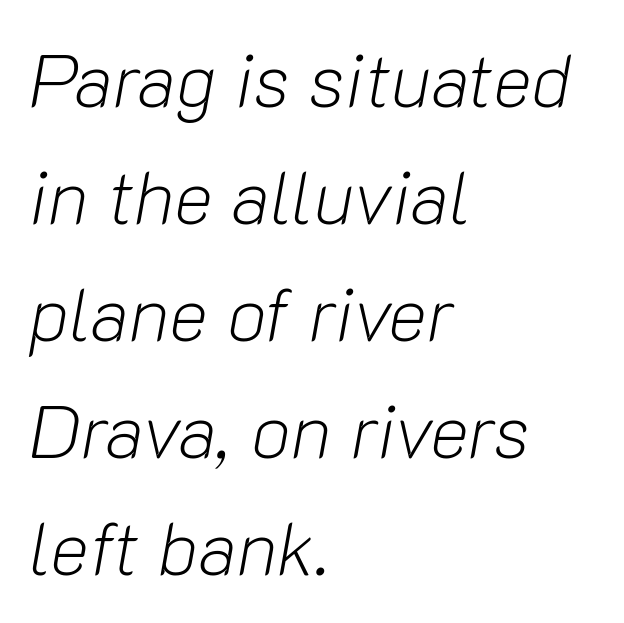
The horizontal fit of the characters is conventional and even. Think of a printed novel: that variable character pitch is what you see here. The area under the type is left untouched. The ragged edge is on the right, which tells us the setting is flush left.
